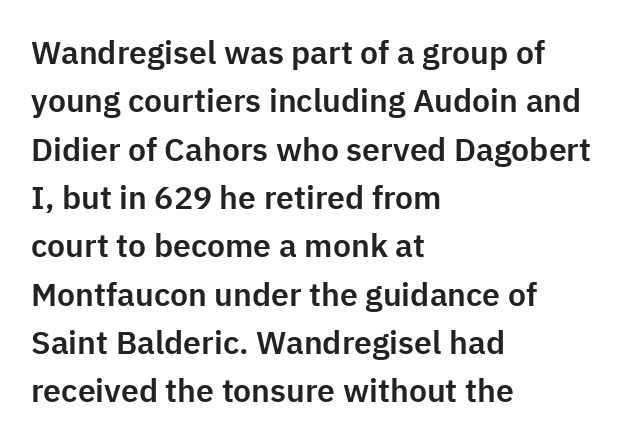
Unmarked baselines from the first word to the last. Each letter keeps its own natural width here, so spacing adapts to shape. The block of text has a typical density, with ordinary space between rows. Observe the absence of serifs on each vertical stroke in this sample.
